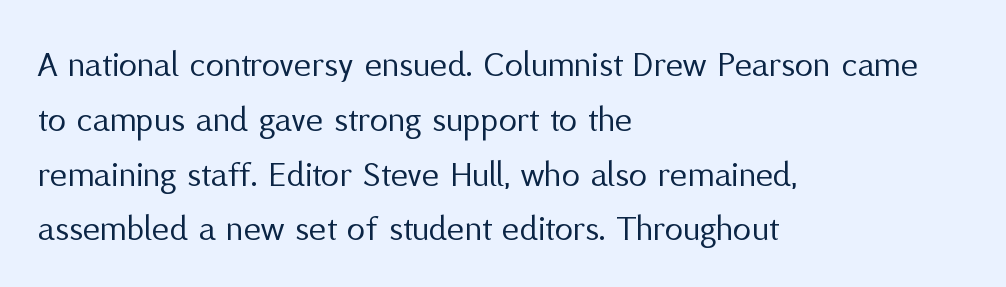
Stroke terminals: plain, sans-serif. The vertical gap from one line to the next is medium. A quiet, ordinary-to-light weight characterises the typeface. These lines are rendered in a variable-pitch font. Standard letterfit; no display-style spreading of the glyphs. Check the space under the baseline: it is left empty.
